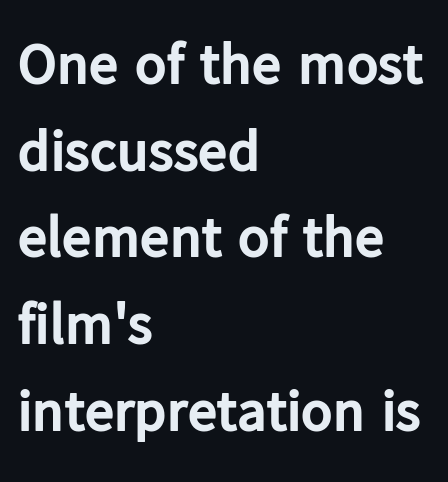
A classic flush-left, rag-right setting is used for this passage. The face used here is proportionally spaced, like ordinary book or web type. Every letter is thick-stroked: bold, no question. Letterform terminals end flat and unadorned throughout the passage. Notice how the stems are strictly vertical — no italics here.
